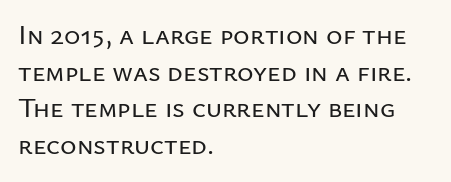
Q: Is the text italic (slanted)? A: No, it is upright.
Q: Is the typeface a serif or a sans-serif typeface? A: Sans-serif.
Q: Is the text underlined? A: No.
Q: How is the paragraph aligned? A: Left-aligned.
Q: Is the spacing between letters normal or unusually wide? A: Normal.
Q: Is the spacing between lines tight, normal or loose? A: Normal.
Q: Width (condensed, normal, or wide)? A: Normal.
Q: Stroke contrast? A: Low.
Q: x-height? A: Medium.
Q: Monospaced? A: No.
